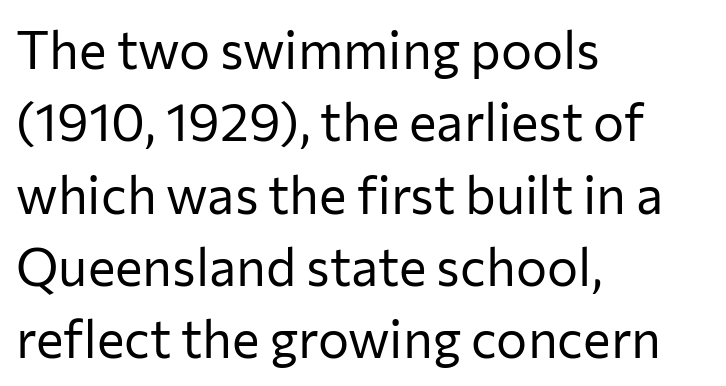
The image shows 52 px regular-weight sans-serif type, upright; set left-aligned, normal line spacing (1.39x), normal letter spacing, not underlined; low stroke contrast and a medium x-height.
